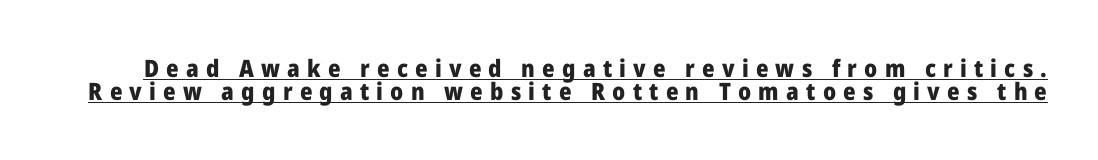
Q: Is the text bold? A: Yes.
Q: Is the text italic (slanted)? A: No, it is upright.
Q: Is the text underlined? A: Yes.
Q: Is the spacing between letters normal or unusually wide? A: Unusually wide.
Q: Is the spacing between lines tight, normal or loose? A: Tight.
